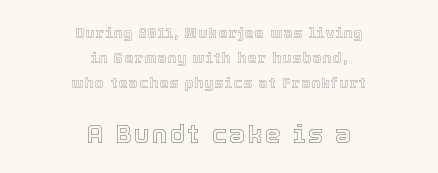
The image shows 25 px text type, upright; set centered, line spacing 1.78x, not underlined; the second (bottom) block is 1.79x larger.
